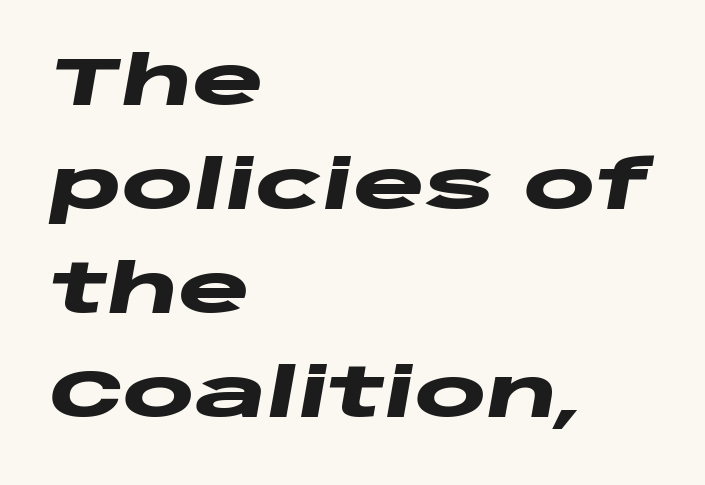
{"italic": "yes", "lean": "right", "slant_degrees": 10, "bold": "yes", "weight": "heavy", "width": "wide", "stroke_contrast": "low", "x_height": "large", "monospaced": "no", "underline": "no", "align": "left", "line_spacing": "normal", "line_spacing_ratio": 1.53, "letter_spacing": "normal", "letter_spacing_em": 0.0, "glyph_px": 68}
